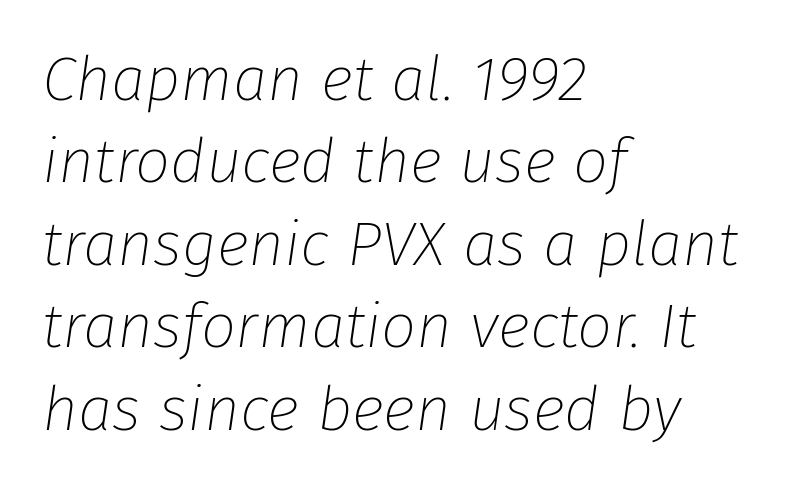
Q: Is the text bold? A: No.
Q: Is the text italic (slanted)? A: Yes, it leans right by about 8 degrees.
Q: Is the text underlined? A: No.
Q: How is the paragraph aligned? A: Left-aligned.
Q: Is the spacing between letters normal or unusually wide? A: Normal.
Q: Is the spacing between lines tight, normal or loose? A: Normal.
Q: Width (condensed, normal, or wide)? A: Normal.
Q: Stroke contrast? A: Low.
Q: x-height? A: Medium.
Q: Monospaced? A: No.
